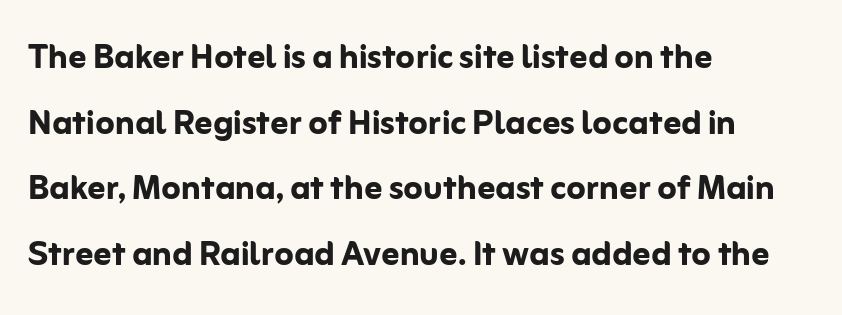
{"serif": "no", "italic": "no", "bold": "yes", "weight": "semibold", "width": "normal", "stroke_contrast": "low", "x_height": "medium", "monospaced": "no", "underline": "no", "align": "left", "line_spacing": "normal", "line_spacing_ratio": 1.49, "letter_spacing": "normal", "letter_spacing_em": 0.0, "glyph_px": 44}
